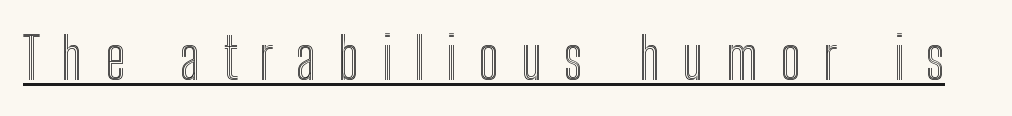
{"italic": "no", "width": "condensed", "x_height": "medium", "monospaced": "no", "underline": "yes", "letter_spacing": "wide", "letter_spacing_em": 0.39, "glyph_px": 57}
